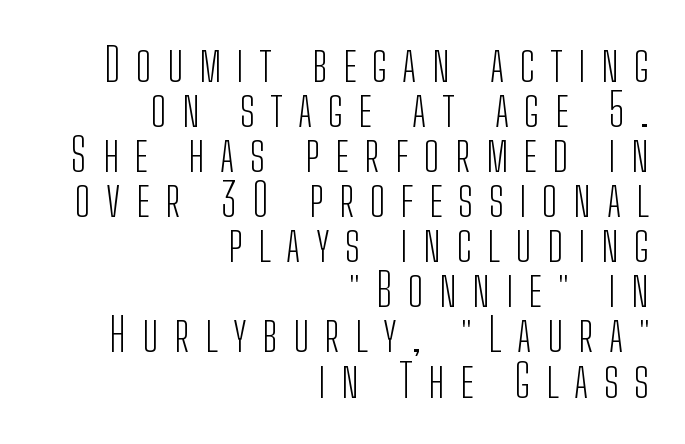
{"serif": "no", "italic": "no", "bold": "no", "weight": "light", "width": "condensed", "stroke_contrast": "low", "x_height": "medium", "monospaced": "no", "underline": "no", "align": "right", "line_spacing": "tight", "line_spacing_ratio": 0.98, "letter_spacing": "wide", "letter_spacing_em": 0.34, "glyph_px": 46}
